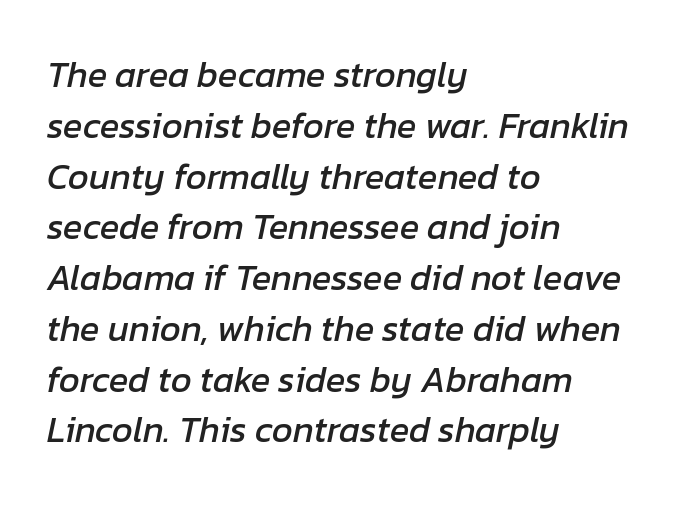
A student would call this left alignment; a typographer would say flush left, rag right. The letters advance in unequal steps, a hallmark of proportional type. Just letters on the line, the space beneath them empty. Short note: letters normally spaced. You can tell it's italic because the verticals aren't actually vertical.
